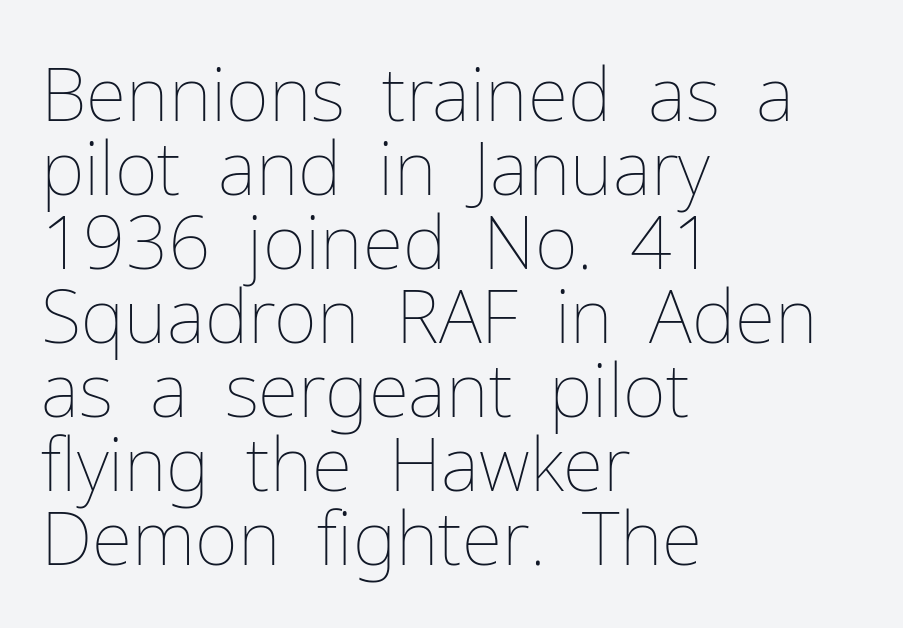
The image shows 74 px thin type, upright; set left-aligned, tight line spacing (1.0x), normal letter spacing, not underlined; low stroke contrast and a medium x-height.
